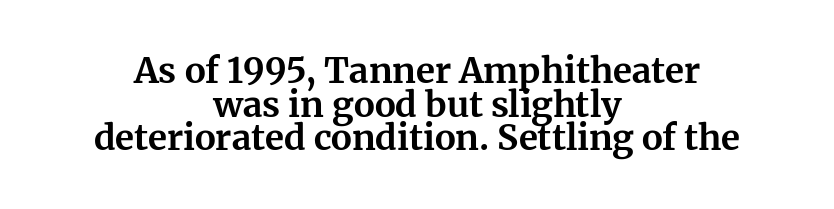
{"serif": "yes", "italic": "no", "bold": "yes", "weight": "bold", "width": "normal", "stroke_contrast": "medium", "x_height": "medium", "monospaced": "no", "underline": "no", "align": "center", "line_spacing": "tight", "line_spacing_ratio": 0.96, "letter_spacing": "normal", "letter_spacing_em": 0.0, "glyph_px": 35}
